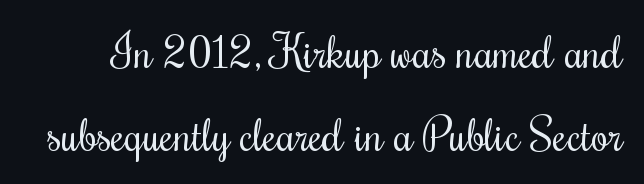
The image shows 45 px regular-weight, condensed serif type; set line spacing 1.84x, normal letter spacing, not underlined; medium stroke contrast and a small x-height.
